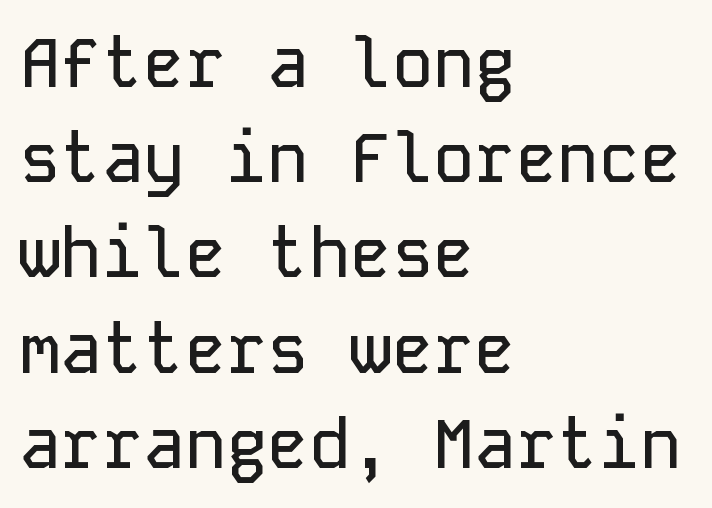
Q: Is the text italic (slanted)? A: No, it is upright.
Q: Is the typeface a serif or a sans-serif typeface? A: Sans-serif.
Q: Is the text underlined? A: No.
Q: How is the paragraph aligned? A: Left-aligned.
Q: Is the spacing between letters normal or unusually wide? A: Normal.
Q: Is the spacing between lines tight, normal or loose? A: Normal.
Q: Width (condensed, normal, or wide)? A: Normal.
Q: Stroke contrast? A: Low.
Q: x-height? A: Medium.
Q: Monospaced? A: Yes.
